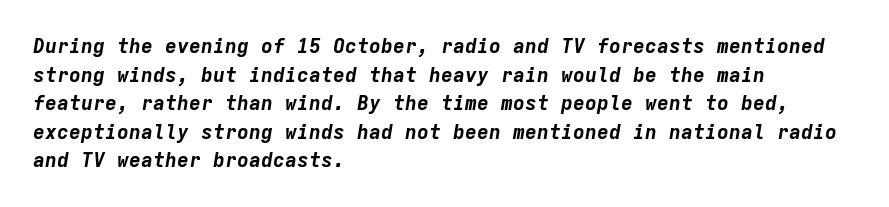
Interline gaps are of average width in this sample. Quick note: italic. In CSS terms this would be text-align: left. The baseline area is clear.
